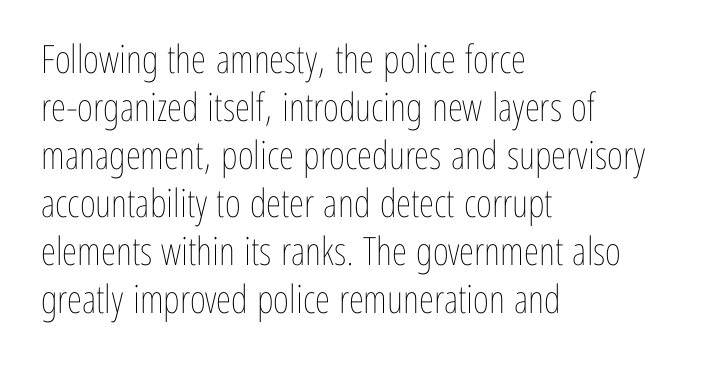
Short and long lines alike share a common starting point at left. Varying glyph widths throughout — classic text-font behaviour. You can tell it's not italic because the verticals are truly vertical. Quick note: underline off. The strokes carry an ordinary text weight at most. Compared with typical body copy, the letter spacing here is the same.
